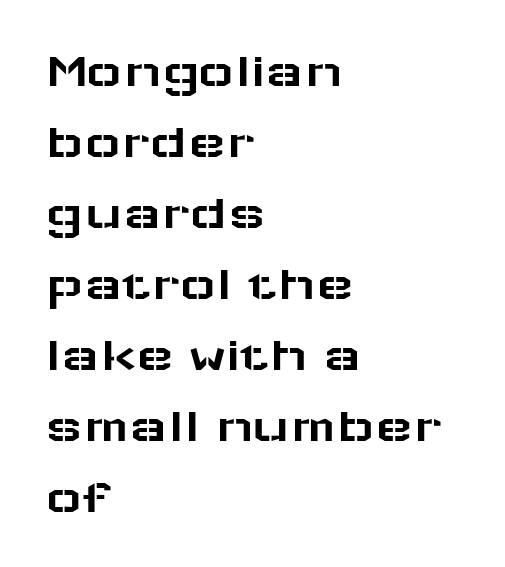
The image shows 50 px wide sans-serif type, upright; set left-aligned, normal line spacing (1.42x), normal letter spacing, not underlined; low stroke contrast and a medium x-height.
